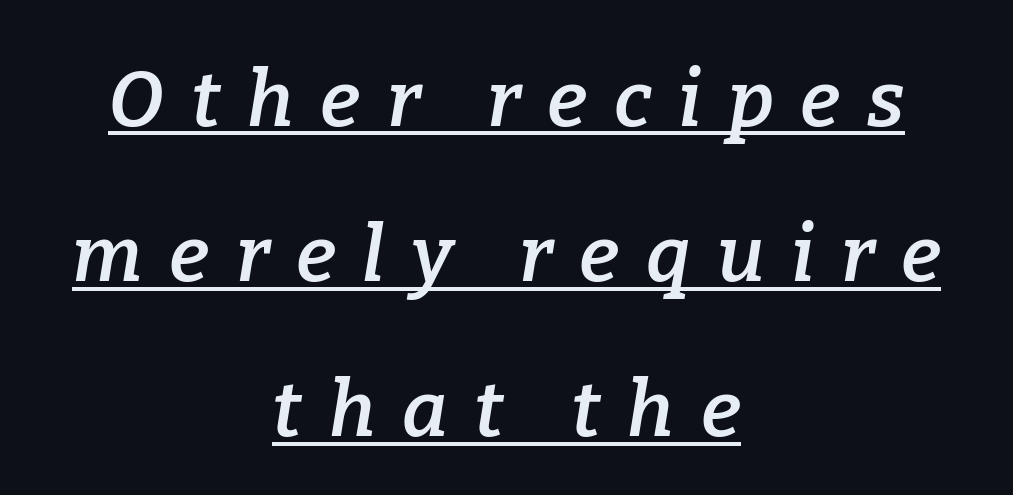
The image shows 78 px semibold serif type, italic (leaning right); set centered, loose line spacing (1.99x), unusually wide letter spacing (+0.34 em), underlined; low stroke contrast and a medium x-height.
